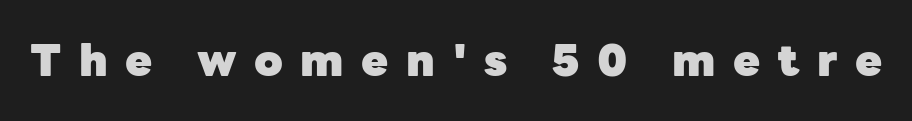
{"serif": "no", "italic": "no", "bold": "yes", "weight": "heavy", "width": "normal", "stroke_contrast": "low", "x_height": "medium", "monospaced": "no", "underline": "no", "letter_spacing": "wide", "letter_spacing_em": 0.4, "glyph_px": 44}
